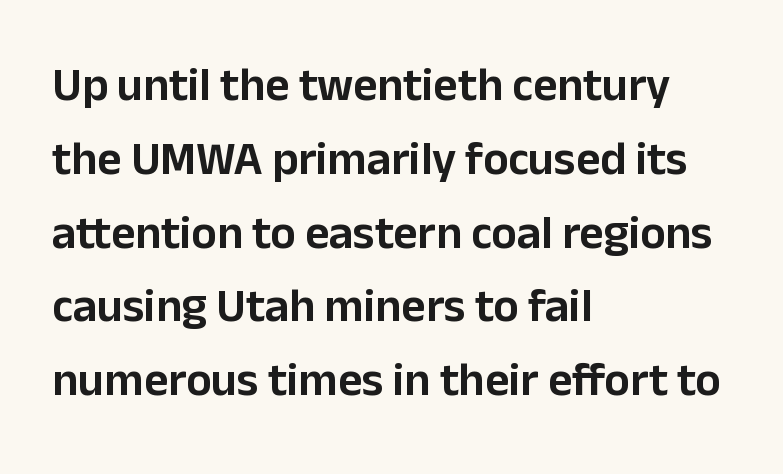
Posture: upright roman. A typesetter would call this proportional, since set widths differ per character. Each row of text sits above clean, open space. The font family rendered here belongs to the sans-serif group. Here the glyphs are tracked normally, forming tight word shapes. Interline gaps are of average width in this sample.
